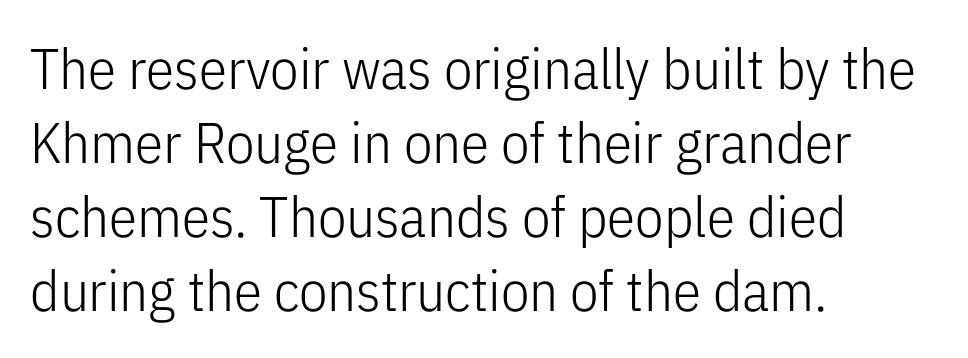
The image shows 57 px light, condensed sans-serif type, upright; set left-aligned, normal line spacing (1.3x), normal letter spacing, not underlined; low stroke contrast and a medium x-height.
